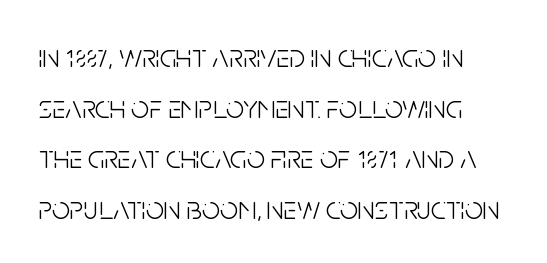
The image shows 32 px light, condensed sans-serif type, upright; set normal line spacing (1.58x), normal letter spacing, not underlined; low stroke contrast and a large x-height.
